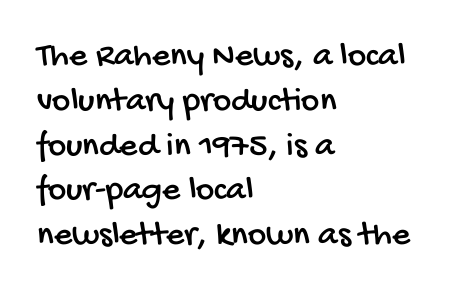
Between one letter and the next there's only the usual sliver of space. A classic flush-left, rag-right setting is used for this passage. Regarding leading, the lines here are spaced in the standard way. These lines are rendered in a variable-pitch font. The specimen omits any rule beneath the text block's lines.
